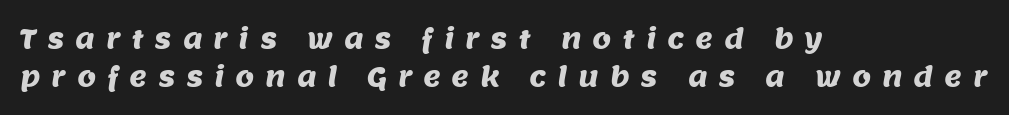
The passage shown has open, widely tracked lettering throughout. The typesetter chose a ragged-right arrangement here. Regarding leading, the lines here are spaced in the standard way. Anything drawn beneath the words? Only blank space.
